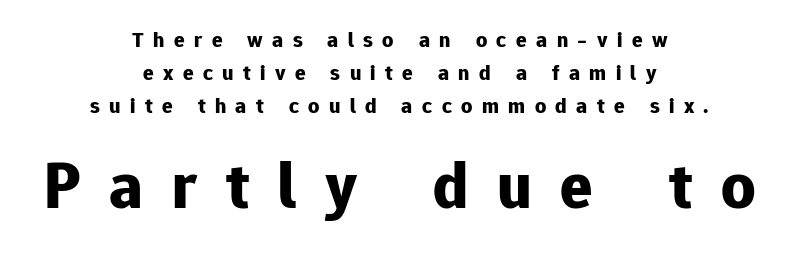
Q: Is the text bold? A: Yes.
Q: Is the text italic (slanted)? A: No, it is upright.
Q: Is the typeface a serif or a sans-serif typeface? A: Sans-serif.
Q: Is the text underlined? A: No.
Q: How is the paragraph aligned? A: Centered.
Q: Is the spacing between letters normal or unusually wide? A: Unusually wide.
Q: Is the spacing between lines tight, normal or loose? A: Normal.
Q: Which block of text is set in a larger size, the first (top) or the second (bottom)? A: The second (bottom) one.
Q: Width (condensed, normal, or wide)? A: Normal.
Q: Stroke contrast? A: Low.
Q: x-height? A: Medium.
Q: Monospaced? A: No.
